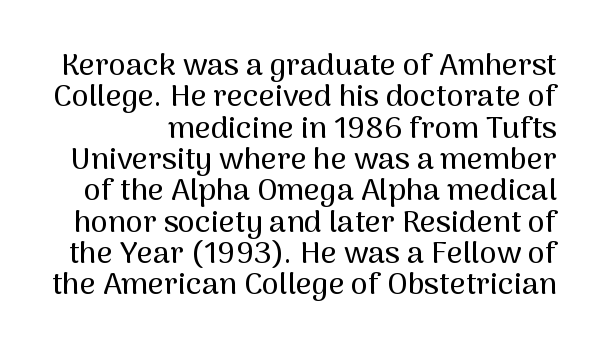
The image shows 31 px sans-serif type, upright; set tight line spacing (1.01x), normal letter spacing, not underlined; medium stroke contrast and a medium x-height.
